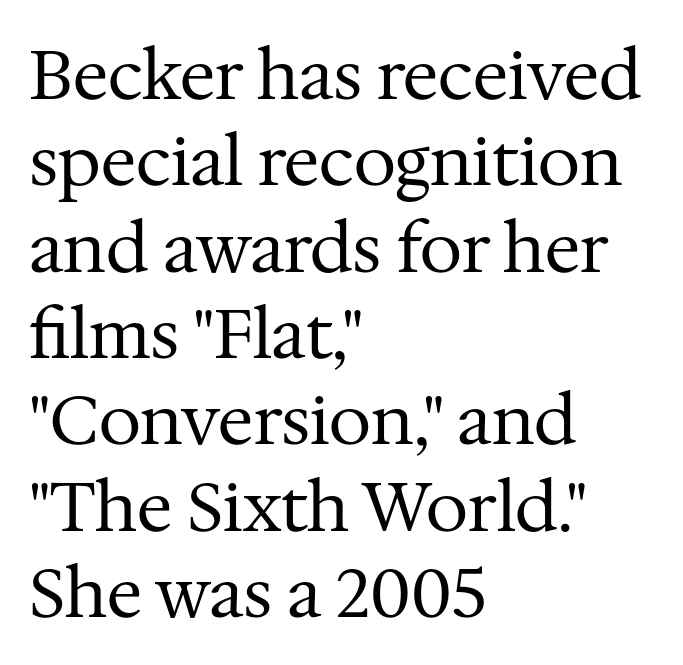
The image shows 68 px regular-weight serif type, upright; set left-aligned, normal line spacing (1.27x), normal letter spacing, not underlined; medium stroke contrast and a medium x-height.
